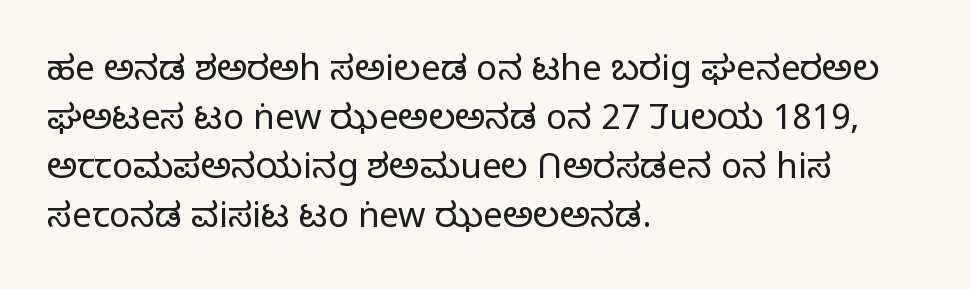
Plain, unruled lines of type. Weight class: somewhere from thin through regular. A typesetter would call this leading conventional body-copy spacing. The rendering shows plain stroke endings on the letterforms — a sans-serif design.
